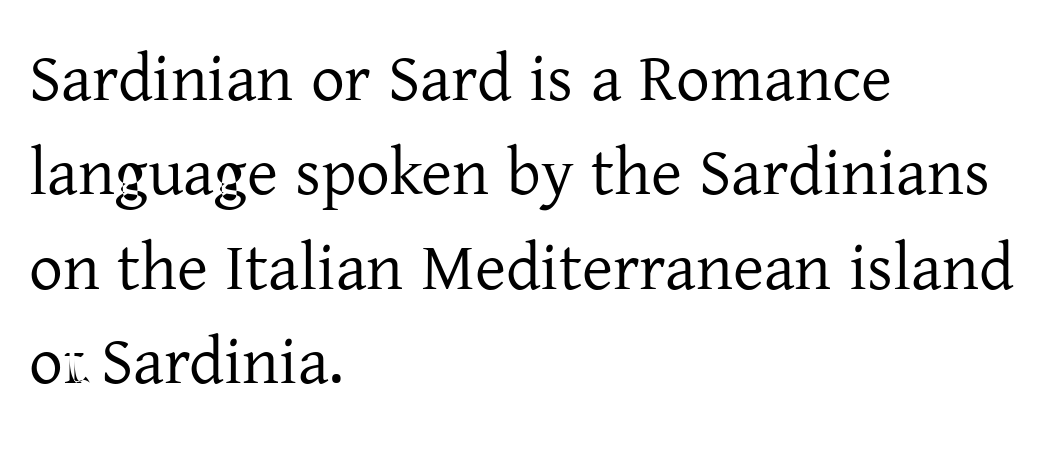
Q: Is the text bold? A: No.
Q: Is the text italic (slanted)? A: No, it is upright.
Q: Is the typeface a serif or a sans-serif typeface? A: Serif.
Q: Is the text underlined? A: No.
Q: How is the paragraph aligned? A: Left-aligned.
Q: Is the spacing between letters normal or unusually wide? A: Normal.
Q: Is the spacing between lines tight, normal or loose? A: Normal.
Q: Width (condensed, normal, or wide)? A: Normal.
Q: Stroke contrast? A: Low.
Q: x-height? A: Medium.
Q: Monospaced? A: No.
